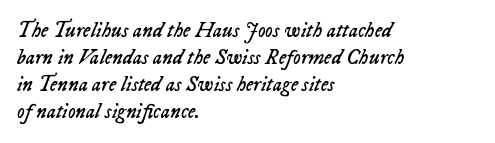
The image shows 21 px text type, italic (leaning right); set left-aligned, normal line spacing (1.28x), normal letter spacing, not underlined.
